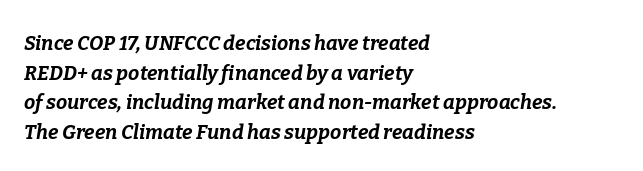
The image shows 20 px bold type, italic (leaning right); set left-aligned, normal line spacing (1.48x), normal letter spacing, not underlined.
